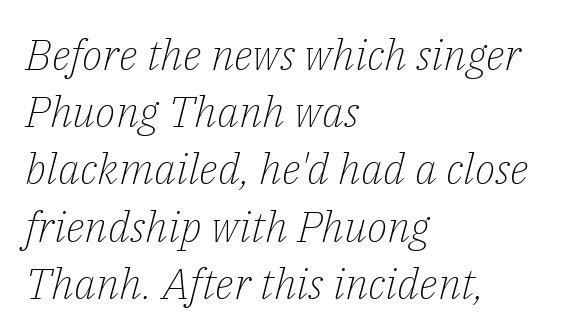
The image shows 43 px light serif type, italic (leaning right); set left-aligned, normal line spacing (1.33x), normal letter spacing, not underlined; low stroke contrast and a medium x-height.
